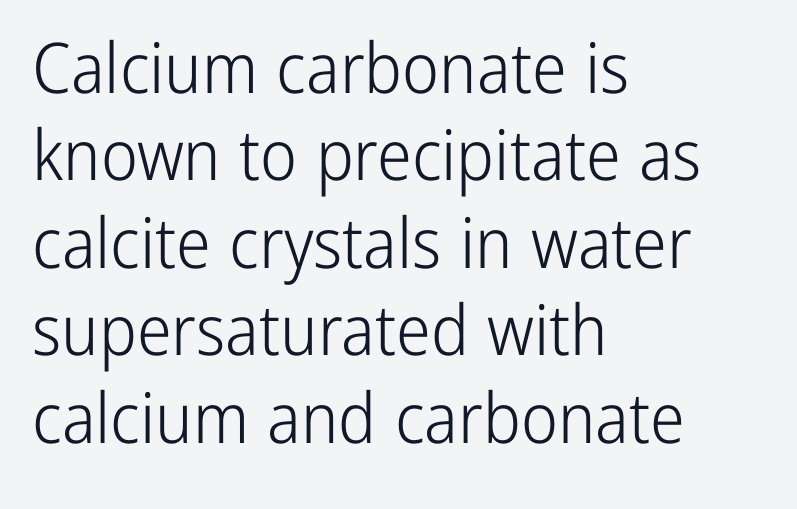
The image shows 70 px light, condensed sans-serif type, upright; set left-aligned, normal line spacing (1.25x), normal letter spacing, not underlined; low stroke contrast and a medium x-height.
